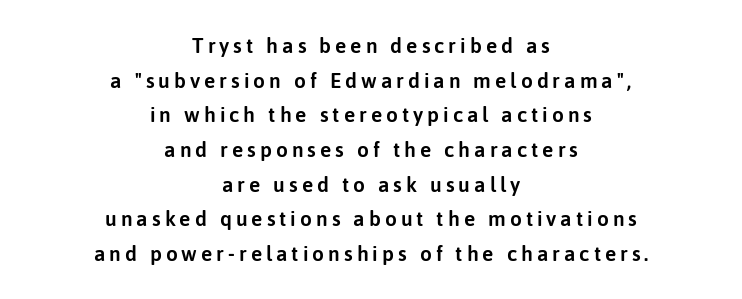
Whoever set this chose a conventional vertical rhythm. Is there any slant? The stems are plumb. The words here are not underlined. Is the block centered? Yes — each line is placed symmetrically about the middle.
